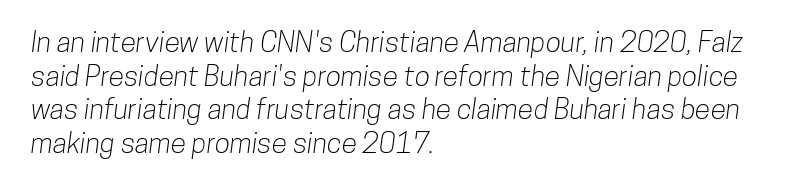
Q: Is the typeface a serif or a sans-serif typeface? A: Sans-serif.
Q: Is the text underlined? A: No.
Q: How is the paragraph aligned? A: Left-aligned.
Q: Is the spacing between letters normal or unusually wide? A: Normal.
Q: Width (condensed, normal, or wide)? A: Condensed.
Q: Stroke contrast? A: Low.
Q: x-height? A: Medium.
Q: Monospaced? A: No.
